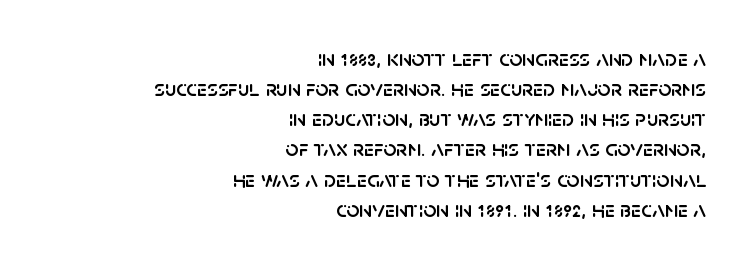
Nobody drew a line under any word here. Style check: upright. This block has exactly the height ordinary leading produces. Is the block centered? No — it sits flush against the right margin. The tracking reads as untouched default to a designer's eye.
